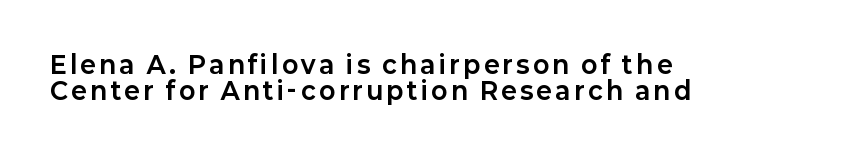
The image shows 24 px bold type, upright; set left-aligned, tight line spacing (1.09x), not underlined.
